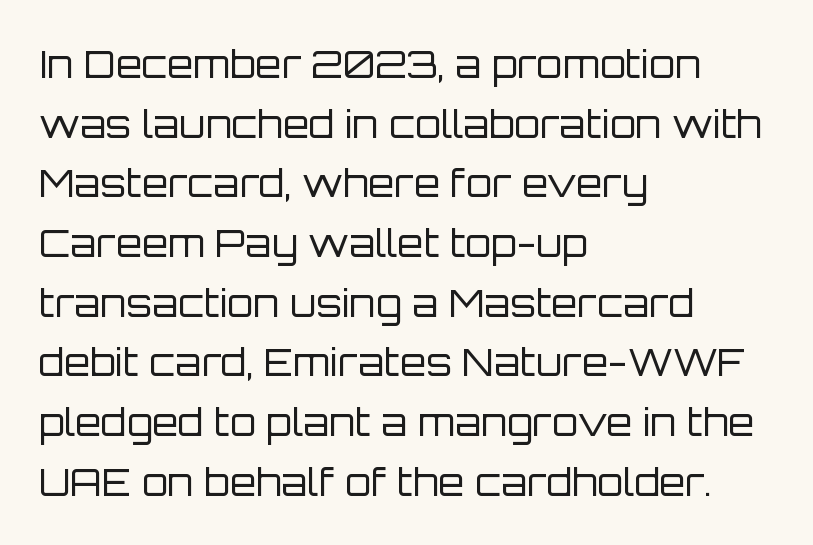
Q: Is the text bold? A: No.
Q: Is the text italic (slanted)? A: No, it is upright.
Q: Is the typeface a serif or a sans-serif typeface? A: Sans-serif.
Q: Is the text underlined? A: No.
Q: How is the paragraph aligned? A: Left-aligned.
Q: Is the spacing between letters normal or unusually wide? A: Normal.
Q: Is the spacing between lines tight, normal or loose? A: Normal.
Q: Width (condensed, normal, or wide)? A: Normal.
Q: Stroke contrast? A: Low.
Q: x-height? A: Large.
Q: Monospaced? A: No.
